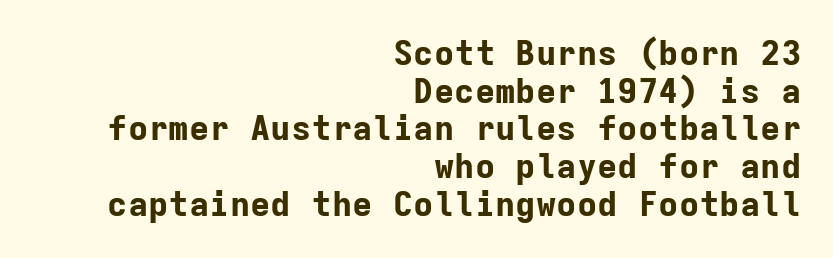
Q: Is the text bold? A: Yes.
Q: Is the text italic (slanted)? A: No, it is upright.
Q: Is the typeface a serif or a sans-serif typeface? A: Sans-serif.
Q: Is the text underlined? A: No.
Q: How is the paragraph aligned? A: Right-aligned.
Q: Is the spacing between letters normal or unusually wide? A: Normal.
Q: Is the spacing between lines tight, normal or loose? A: Tight.
Q: Width (condensed, normal, or wide)? A: Normal.
Q: Stroke contrast? A: Low.
Q: x-height? A: Medium.
Q: Monospaced? A: Yes.
